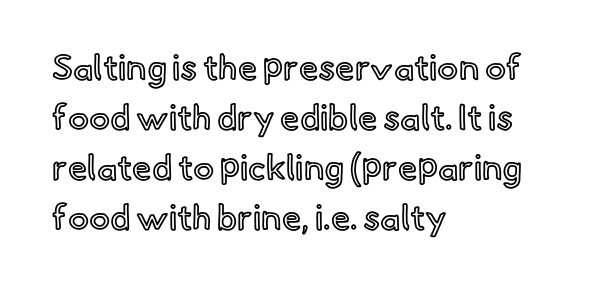
Here the glyphs are tracked normally, forming tight word shapes. Unmarked baselines from the first word to the last. The space between consecutive lines is moderate. The rag falls on the right side of this text block.
